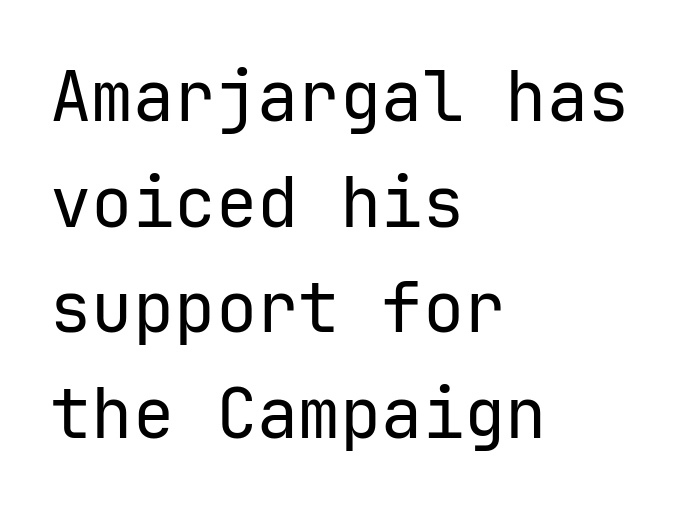
Q: Is the text bold? A: No.
Q: Is the text italic (slanted)? A: No, it is upright.
Q: Is the typeface a serif or a sans-serif typeface? A: Sans-serif.
Q: Is the text underlined? A: No.
Q: How is the paragraph aligned? A: Left-aligned.
Q: Is the spacing between letters normal or unusually wide? A: Normal.
Q: Is the spacing between lines tight, normal or loose? A: Normal.
Q: Width (condensed, normal, or wide)? A: Normal.
Q: Stroke contrast? A: Low.
Q: x-height? A: Medium.
Q: Monospaced? A: Yes.
